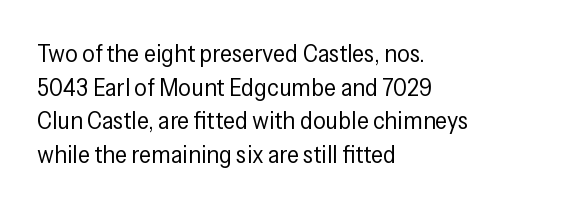
Honestly, there is no underline to notice here at all. When letters stand straight like this, we call the style roman or upright. The passage shown stacks its lines at a standard gap. Horizontal alignment here is leftward, the default for most running prose. Ink coverage per letter is moderate at most.
